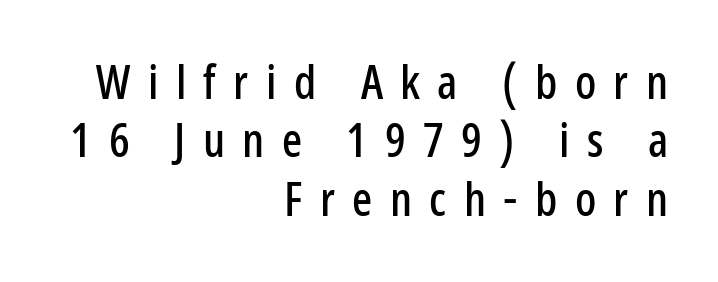
The image shows 47 px condensed sans-serif type, upright; set right-aligned, line spacing 1.24x, unusually wide letter spacing (+0.37 em), not underlined; low stroke contrast and a medium x-height.
